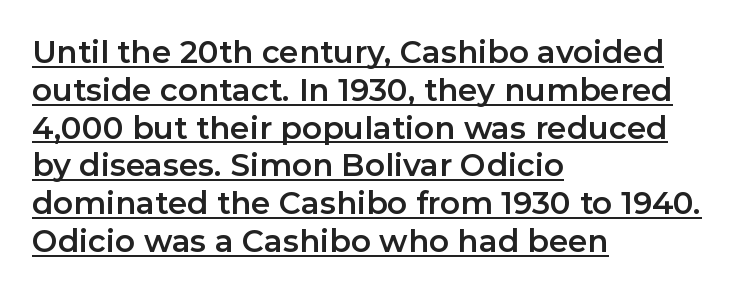
The setting favours the left margin, as ordinary paragraphs usually do. Is this a fixed-width face? No — the glyphs have proportional, varying widths. No feet cap the strokes, marking this as sans-serif type. A typesetter would mark this as roman, not italic. Is the letter spacing exaggerated? No — it looks like the ordinary default. Underlining? Definitely there.
